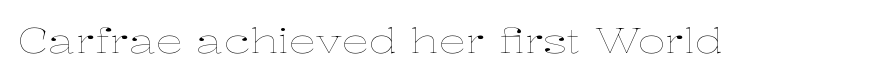
Has an underline been added? It has not. Think of a printed novel: that variable character pitch is what you see here. On a weight scale, this lands at 450 or below. Does the lettering tilt? It doesn't — this is upright.
